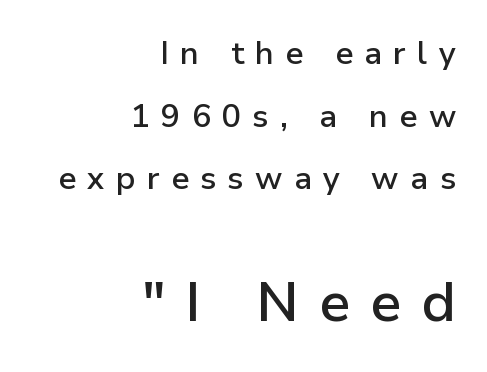
{"serif": "no", "italic": "no", "bold": "semi", "weight": "semibold", "width": "normal", "stroke_contrast": "low", "x_height": "medium", "monospaced": "no", "underline": "no", "align": "right", "line_spacing": "loose", "line_spacing_ratio": 1.96, "letter_spacing": "wide", "letter_spacing_em": 0.35, "larger_block": "second", "size_ratio": 1.75, "glyph_px": 56}
